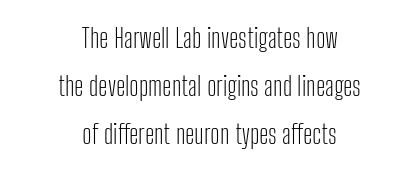
Centered paragraph, ragged on both sides. The typeface has the unassuming heft of standard copy or less. Just letters on the line, the space beneath them empty. Look at the tracking — it's just the regular setting, nothing added.
